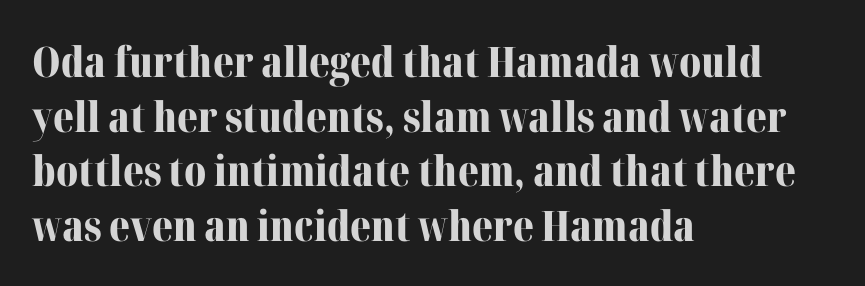
Q: Is the text bold? A: Yes.
Q: Is the text italic (slanted)? A: No, it is upright.
Q: Is the typeface a serif or a sans-serif typeface? A: Serif.
Q: Is the text underlined? A: No.
Q: How is the paragraph aligned? A: Left-aligned.
Q: Is the spacing between letters normal or unusually wide? A: Normal.
Q: Is the spacing between lines tight, normal or loose? A: Normal.
Q: Width (condensed, normal, or wide)? A: Normal.
Q: Stroke contrast? A: Medium.
Q: x-height? A: Medium.
Q: Monospaced? A: No.
